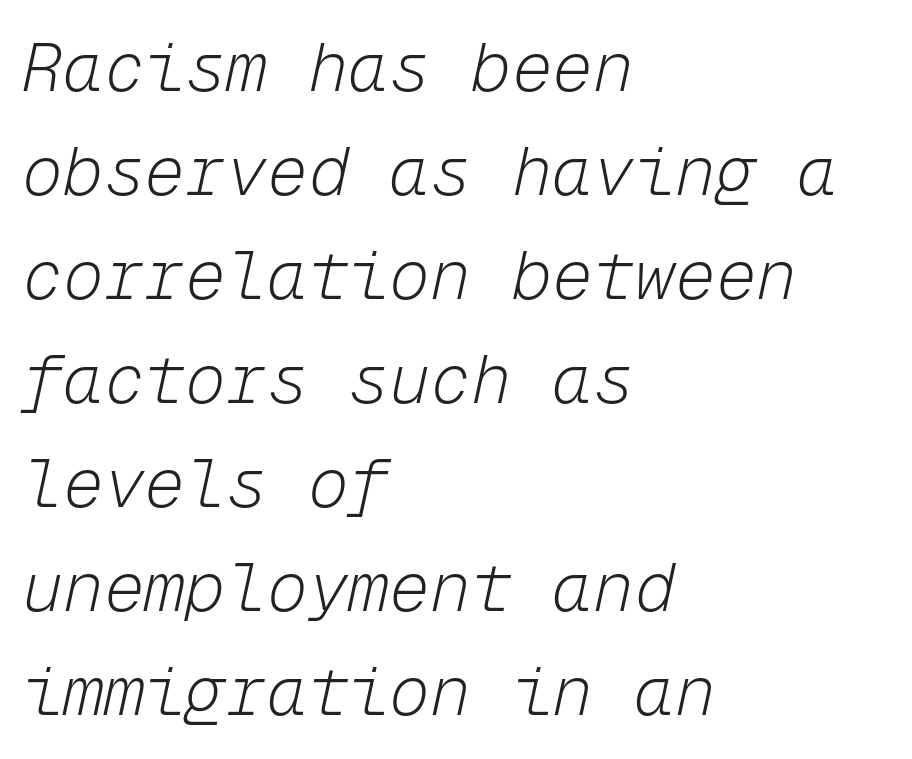
{"italic": "yes", "lean": "right", "slant_degrees": 12, "bold": "no", "weight": "light", "width": "normal", "stroke_contrast": "low", "x_height": "medium", "monospaced": "yes", "underline": "no", "align": "left", "line_spacing": "normal", "line_spacing_ratio": 1.53, "letter_spacing": "normal", "letter_spacing_em": 0.0, "glyph_px": 68}
